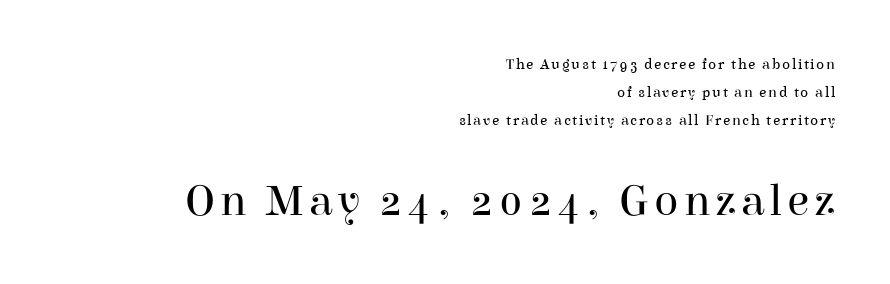
This is roman type, the default non-slanted kind. The paragraph shown leans on its right margin. The weight would be labelled regular, book, light, or lighter still. Spacing verdict: proportional, widths tailored to each character. Old-style or modern, the face here clearly has serifs.
